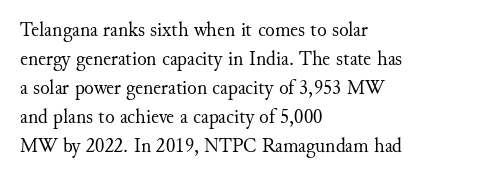
Beneath every word, the page is bare. Stems here are at most as thick as an everyday book face. When letters stand straight like this, we call the style roman or upright. This rendering leaves character spacing at its baseline value. The rendering uses a moderate line-height, typical for paragraphs.
